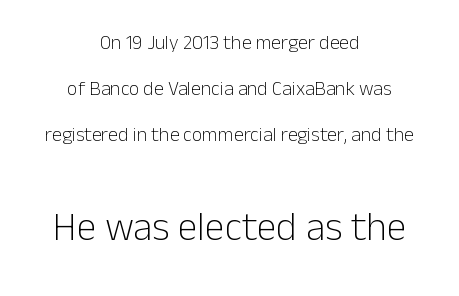
{"serif": "no", "italic": "no", "bold": "no", "weight": "light", "width": "normal", "stroke_contrast": "low", "x_height": "medium", "monospaced": "no", "underline": "no", "align": "center", "line_spacing": "loose", "line_spacing_ratio": 2.31, "letter_spacing": "normal", "letter_spacing_em": 0.0, "larger_block": "second", "size_ratio": 2.0, "glyph_px": 40}
